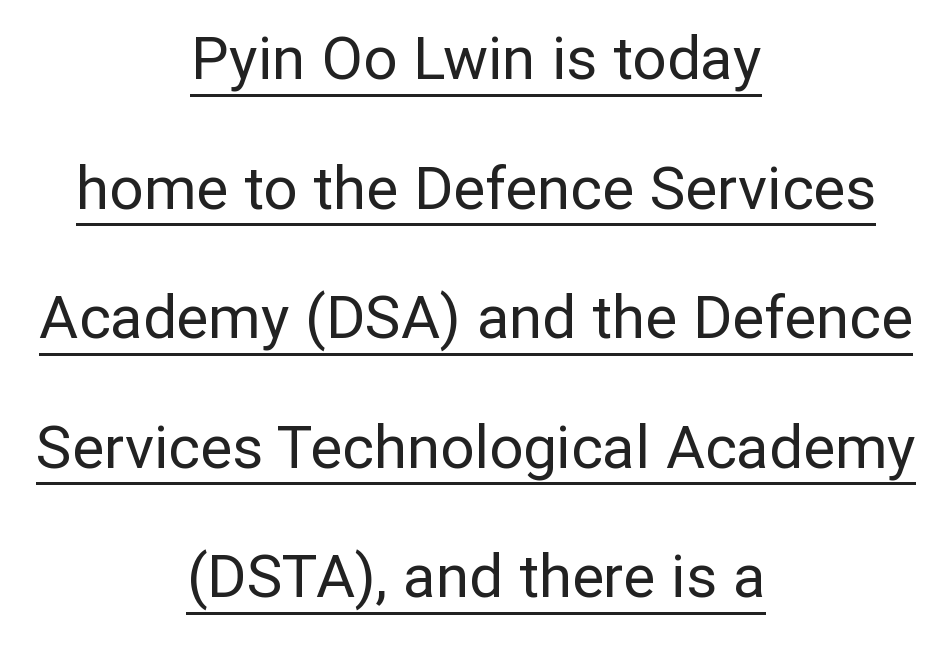
The words here are underlined. Interline gaps are noticeably wide in this sample. Unbolded letterforms with no extra heft. Teacher's note: observe the equal gaps on both sides — that is centered alignment. Note the varied advance widths — an 'i' is clearly narrower than an 'm'.
